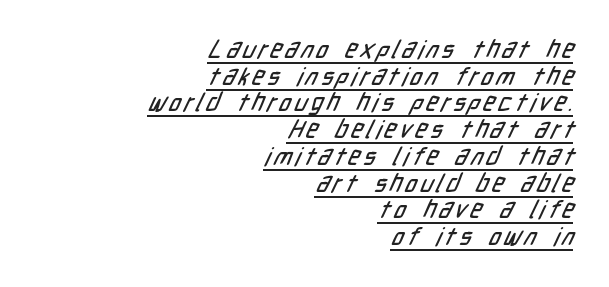
The image shows 25 px text type; set right-aligned, tight line spacing (1.07x), underlined.
